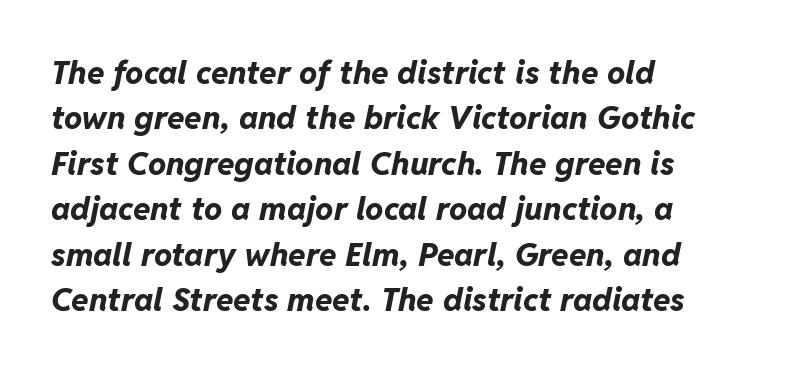
The image shows 32 px bold type, italic (leaning right); set left-aligned, normal line spacing (1.42x), normal letter spacing, not underlined; low stroke contrast and a medium x-height.
